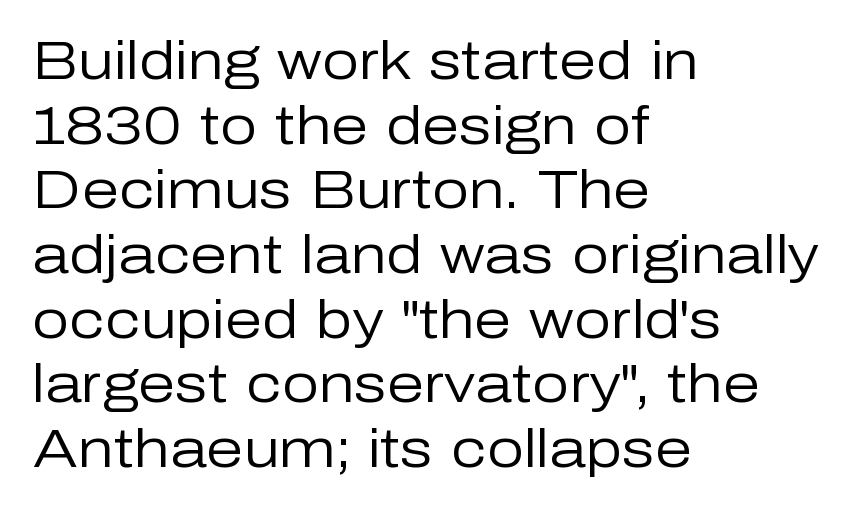
The image shows 53 px regular-weight sans-serif type, upright; set left-aligned, line spacing 1.22x, normal letter spacing, not underlined; low stroke contrast and a medium x-height.
